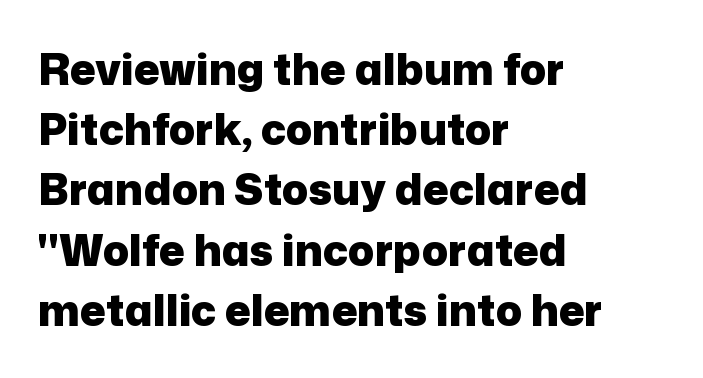
Q: Is the text bold? A: Yes.
Q: Is the text italic (slanted)? A: No, it is upright.
Q: Is the typeface a serif or a sans-serif typeface? A: Sans-serif.
Q: Is the text underlined? A: No.
Q: How is the paragraph aligned? A: Left-aligned.
Q: Is the spacing between letters normal or unusually wide? A: Normal.
Q: Is the spacing between lines tight, normal or loose? A: Normal.
Q: Width (condensed, normal, or wide)? A: Normal.
Q: Stroke contrast? A: Low.
Q: x-height? A: Medium.
Q: Monospaced? A: No.
